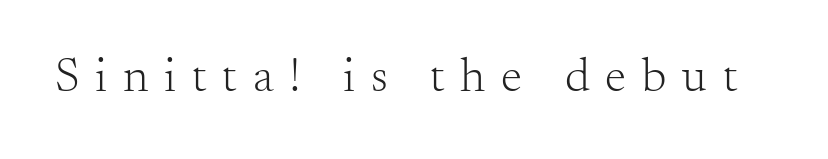
The image shows 48 px light serif type, upright; set unusually wide letter spacing (+0.33 em), not underlined; medium stroke contrast and a small x-height.
